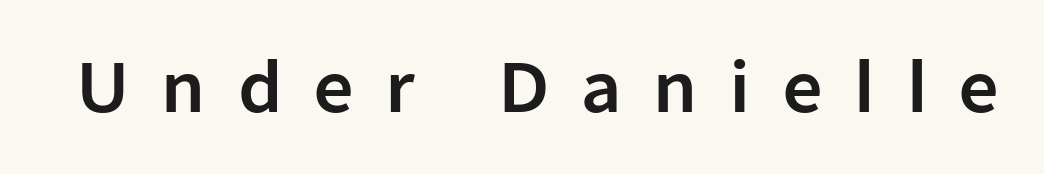
Does the type have serifs? No, each stem ends abruptly. Any mark beneath the type? The region is blank. Do the characters align in a grid? No, the font is proportional. Tracking here is generous; glyphs stand well apart from one another. Every character sits straight up, as roman type does.
